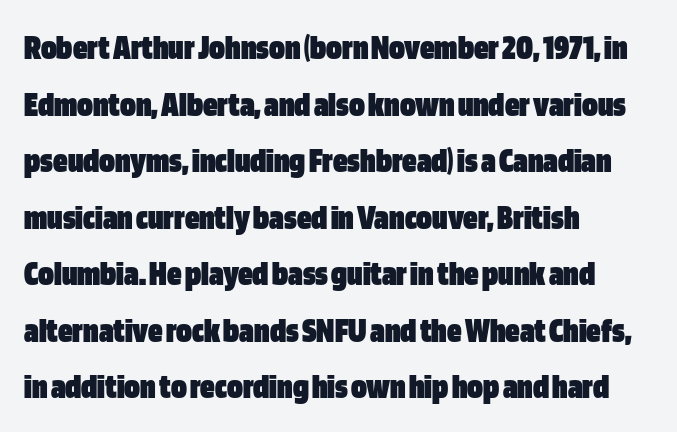
Does the lettering tilt? It doesn't — this is upright. No feet cap the strokes, marking this as sans-serif type. You could call the tracking neutral — neither tight nor loose. Think of a printed novel: that variable character pitch is what you see here.
